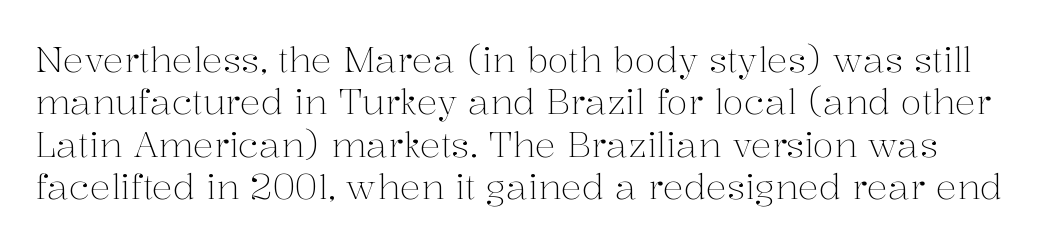
{"serif": "yes", "italic": "no", "bold": "no", "weight": "light", "width": "normal", "stroke_contrast": "medium", "x_height": "medium", "monospaced": "no", "underline": "no", "line_spacing_ratio": 1.21, "letter_spacing": "normal", "letter_spacing_em": 0.0, "glyph_px": 35}
